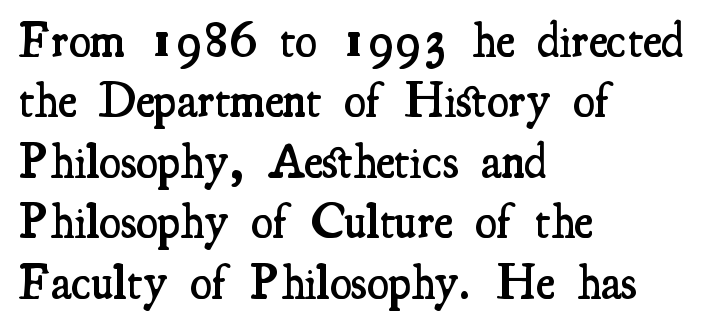
The image shows 50 px semibold, condensed serif type, upright; set left-aligned, line spacing 1.21x, normal letter spacing, not underlined; medium stroke contrast and a small x-height.
